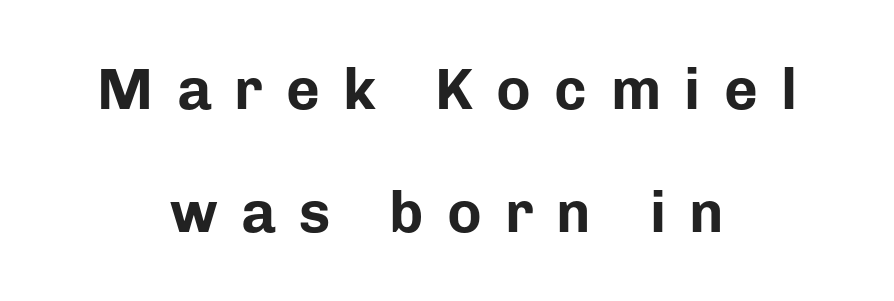
Q: Is the text bold? A: Yes.
Q: Is the text italic (slanted)? A: No, it is upright.
Q: Is the typeface a serif or a sans-serif typeface? A: Sans-serif.
Q: Is the text underlined? A: No.
Q: How is the paragraph aligned? A: Centered.
Q: Is the spacing between letters normal or unusually wide? A: Unusually wide.
Q: Is the spacing between lines tight, normal or loose? A: Loose.
Q: Width (condensed, normal, or wide)? A: Normal.
Q: Stroke contrast? A: Low.
Q: x-height? A: Medium.
Q: Monospaced? A: No.
